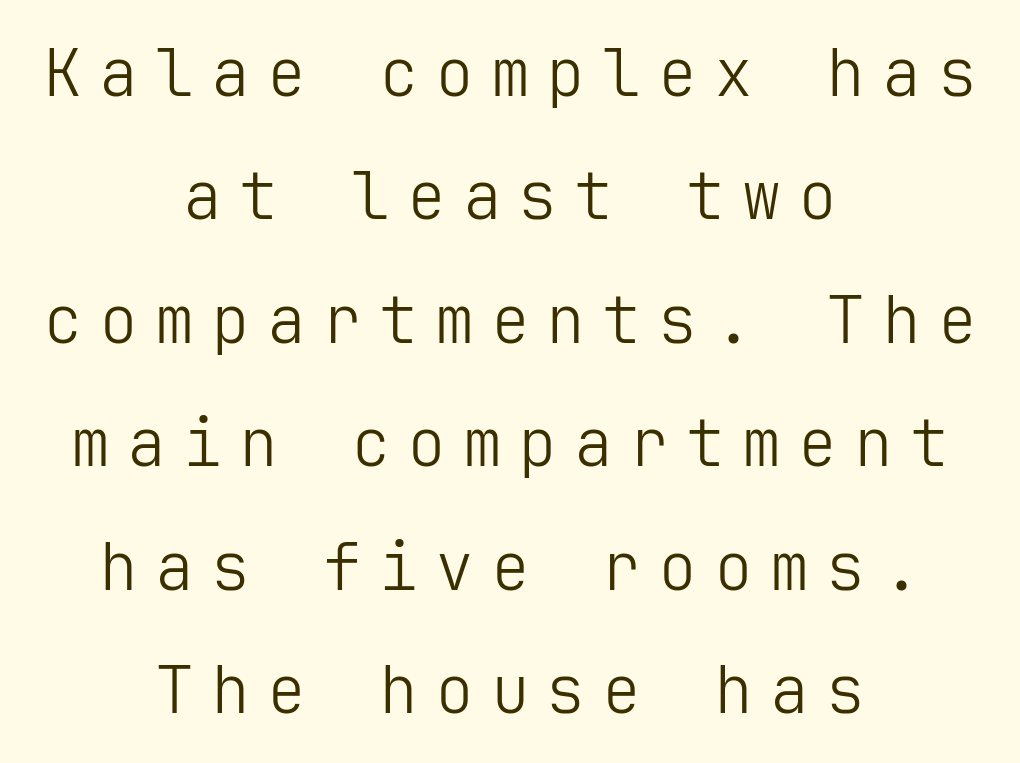
{"serif": "no", "italic": "no", "bold": "no", "weight": "light", "width": "normal", "stroke_contrast": "low", "x_height": "medium", "underline": "no", "align": "center", "line_spacing": "loose", "line_spacing_ratio": 1.9, "letter_spacing": "wide", "letter_spacing_em": 0.26, "glyph_px": 65}
